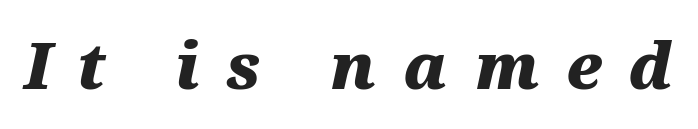
Q: Is the text bold? A: Yes.
Q: Is the text italic (slanted)? A: Yes, it leans right by about 12 degrees.
Q: Is the text underlined? A: No.
Q: Is the spacing between letters normal or unusually wide? A: Unusually wide.
Q: Width (condensed, normal, or wide)? A: Wide.
Q: Stroke contrast? A: Medium.
Q: x-height? A: Medium.
Q: Monospaced? A: No.
